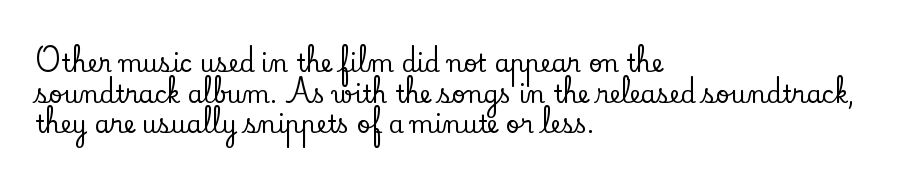
Q: Is the text italic (slanted)? A: No, it is upright.
Q: Is the text underlined? A: No.
Q: How is the paragraph aligned? A: Left-aligned.
Q: Is the spacing between letters normal or unusually wide? A: Normal.
Q: Is the spacing between lines tight, normal or loose? A: Normal.
